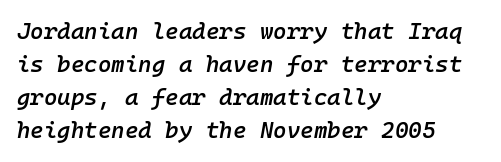
Q: Is the text bold? A: Semi-bold.
Q: Is the text italic (slanted)? A: Yes, it leans right by about 10 degrees.
Q: Is the text underlined? A: No.
Q: How is the paragraph aligned? A: Left-aligned.
Q: Is the spacing between letters normal or unusually wide? A: Normal.
Q: Is the spacing between lines tight, normal or loose? A: Normal.
